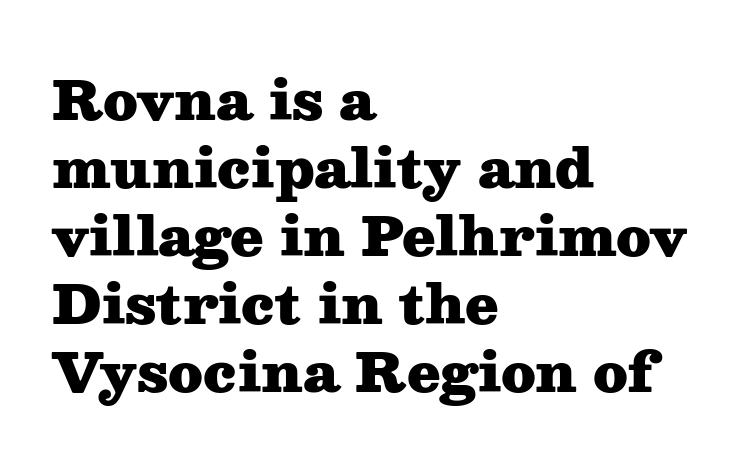
{"serif": "yes", "italic": "no", "bold": "yes", "weight": "heavy", "width": "wide", "stroke_contrast": "medium", "x_height": "medium", "monospaced": "no", "underline": "no", "align": "left", "line_spacing": "normal", "line_spacing_ratio": 1.26, "letter_spacing": "normal", "letter_spacing_em": 0.0, "glyph_px": 54}
